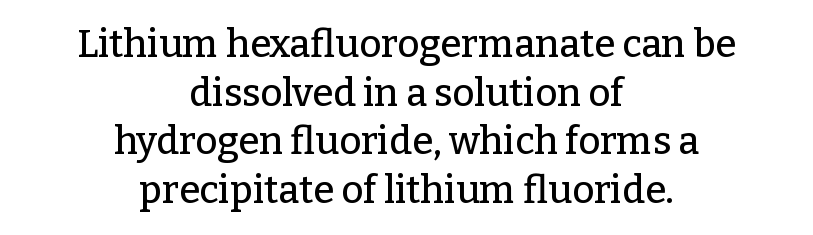
{"serif": "yes", "italic": "no", "width": "normal", "stroke_contrast": "low", "x_height": "medium", "monospaced": "no", "underline": "no", "align": "center", "line_spacing": "normal", "line_spacing_ratio": 1.28, "letter_spacing": "normal", "letter_spacing_em": 0.0, "glyph_px": 38}
